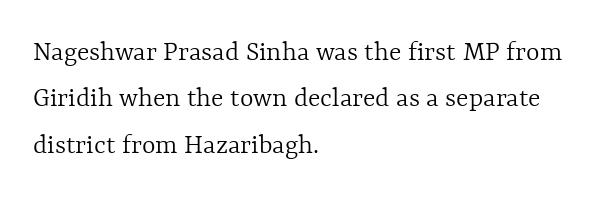
{"italic": "no", "bold": "no", "weight": "light", "width": "normal", "x_height": "medium", "monospaced": "no", "underline": "no", "align": "left", "line_spacing": "normal", "line_spacing_ratio": 1.6, "letter_spacing": "normal", "letter_spacing_em": 0.0, "glyph_px": 29}
